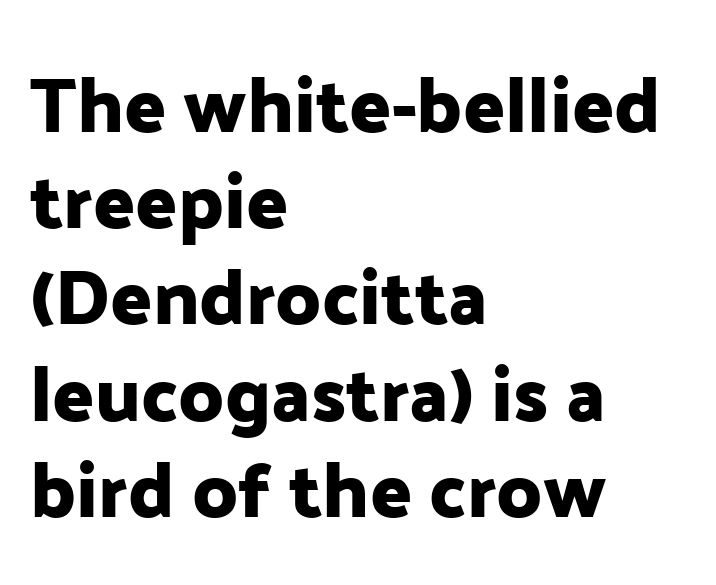
Q: Is the text italic (slanted)? A: No, it is upright.
Q: Is the typeface a serif or a sans-serif typeface? A: Sans-serif.
Q: Is the text underlined? A: No.
Q: How is the paragraph aligned? A: Left-aligned.
Q: Is the spacing between letters normal or unusually wide? A: Normal.
Q: Is the spacing between lines tight, normal or loose? A: Normal.
Q: Width (condensed, normal, or wide)? A: Normal.
Q: Stroke contrast? A: Low.
Q: x-height? A: Medium.
Q: Monospaced? A: No.
